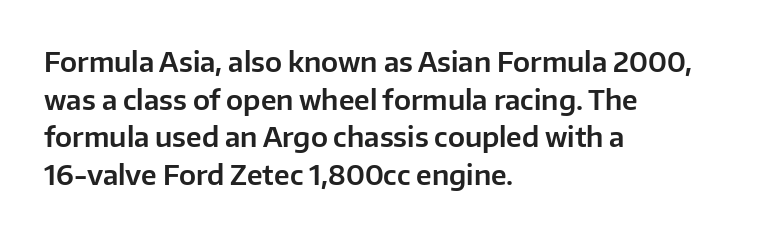
Q: Is the text italic (slanted)? A: No, it is upright.
Q: Is the text underlined? A: No.
Q: How is the paragraph aligned? A: Left-aligned.
Q: Is the spacing between letters normal or unusually wide? A: Normal.
Q: Is the spacing between lines tight, normal or loose? A: Normal.
